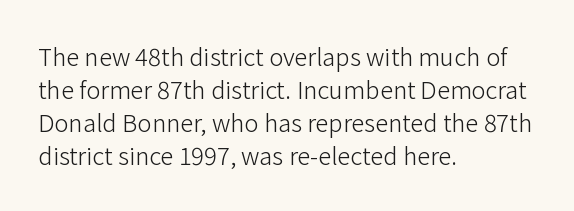
Q: Is the text bold? A: No.
Q: Is the text italic (slanted)? A: No, it is upright.
Q: Is the text underlined? A: No.
Q: How is the paragraph aligned? A: Left-aligned.
Q: Is the spacing between letters normal or unusually wide? A: Normal.
Q: Is the spacing between lines tight, normal or loose? A: Normal.
